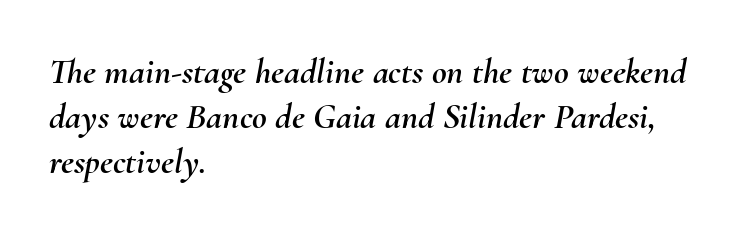
Q: Is the text italic (slanted)? A: Yes, it leans right by about 10 degrees.
Q: Is the text underlined? A: No.
Q: How is the paragraph aligned? A: Left-aligned.
Q: Is the spacing between letters normal or unusually wide? A: Normal.
Q: Is the spacing between lines tight, normal or loose? A: Normal.
Q: Width (condensed, normal, or wide)? A: Normal.
Q: Stroke contrast? A: Medium.
Q: x-height? A: Small.
Q: Monospaced? A: No.
